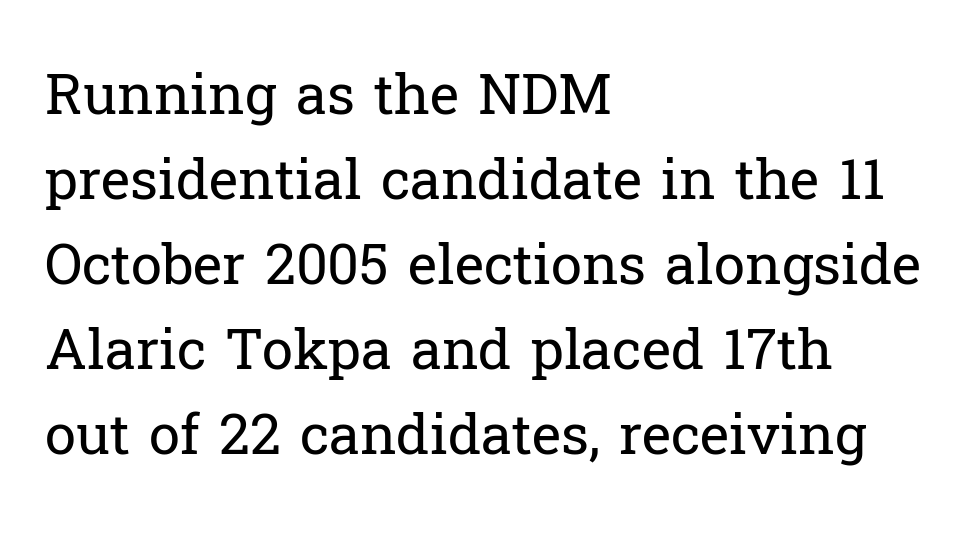
The image shows 56 px regular-weight serif type, upright; set left-aligned, normal line spacing (1.52x), normal letter spacing, not underlined; low stroke contrast and a medium x-height.
